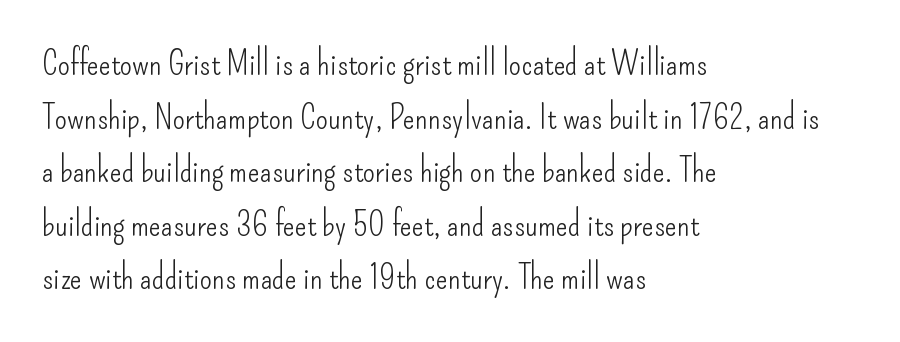
{"serif": "no", "italic": "no", "bold": "no", "weight": "light", "width": "condensed", "stroke_contrast": "low", "x_height": "small", "monospaced": "no", "underline": "no", "align": "left", "line_spacing": "normal", "line_spacing_ratio": 1.53, "letter_spacing": "normal", "letter_spacing_em": 0.0, "glyph_px": 35}
